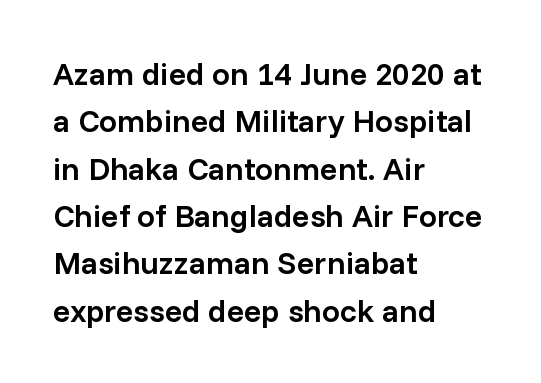
The image shows 32 px semibold sans-serif type, upright; set left-aligned, normal line spacing (1.48x), normal letter spacing, not underlined; low stroke contrast and a medium x-height.
